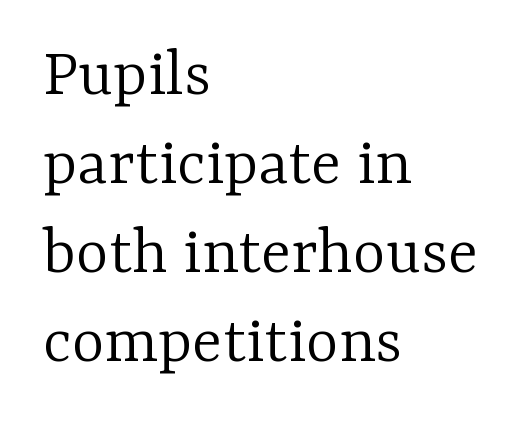
The image shows 70 px light serif type, upright; set left-aligned, normal line spacing (1.27x), normal letter spacing, not underlined; low stroke contrast and a medium x-height.
